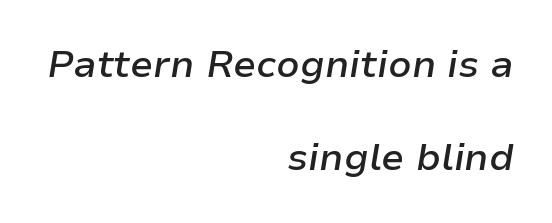
Q: Is the text bold? A: Semi-bold.
Q: Is the text italic (slanted)? A: Yes, it leans right by about 9 degrees.
Q: Is the text underlined? A: No.
Q: How is the paragraph aligned? A: Right-aligned.
Q: Is the spacing between letters normal or unusually wide? A: Normal.
Q: Is the spacing between lines tight, normal or loose? A: Loose.
Q: Width (condensed, normal, or wide)? A: Normal.
Q: Stroke contrast? A: Low.
Q: x-height? A: Medium.
Q: Monospaced? A: No.
